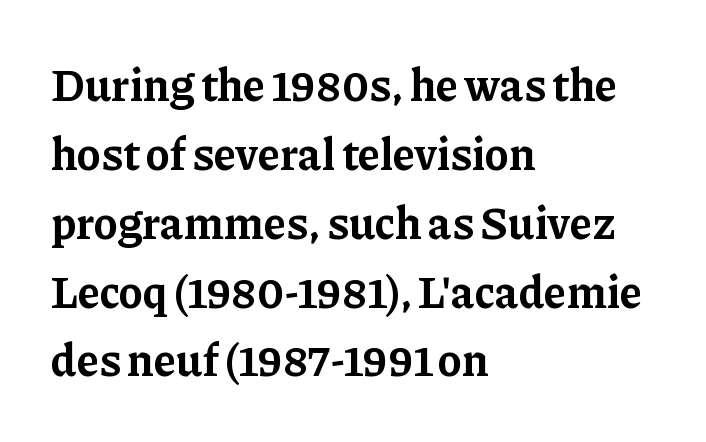
The image shows 45 px bold serif type, upright; set left-aligned, normal line spacing (1.53x), normal letter spacing, not underlined; low stroke contrast and a medium x-height.
